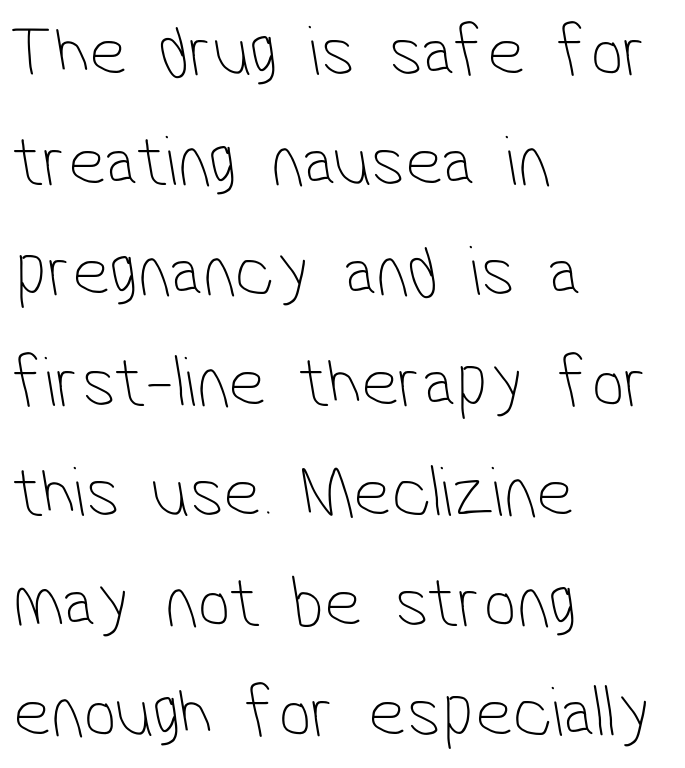
Q: Is the text bold? A: No.
Q: Is the typeface a serif or a sans-serif typeface? A: Sans-serif.
Q: Is the text underlined? A: No.
Q: How is the paragraph aligned? A: Left-aligned.
Q: Is the spacing between letters normal or unusually wide? A: Normal.
Q: Is the spacing between lines tight, normal or loose? A: Normal.
Q: Width (condensed, normal, or wide)? A: Condensed.
Q: Stroke contrast? A: Low.
Q: x-height? A: Medium.
Q: Monospaced? A: No.
